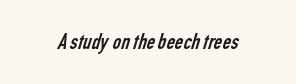
{"bold": "no", "underline": "no", "letter_spacing": "normal", "letter_spacing_em": 0.0, "glyph_px": 23}
